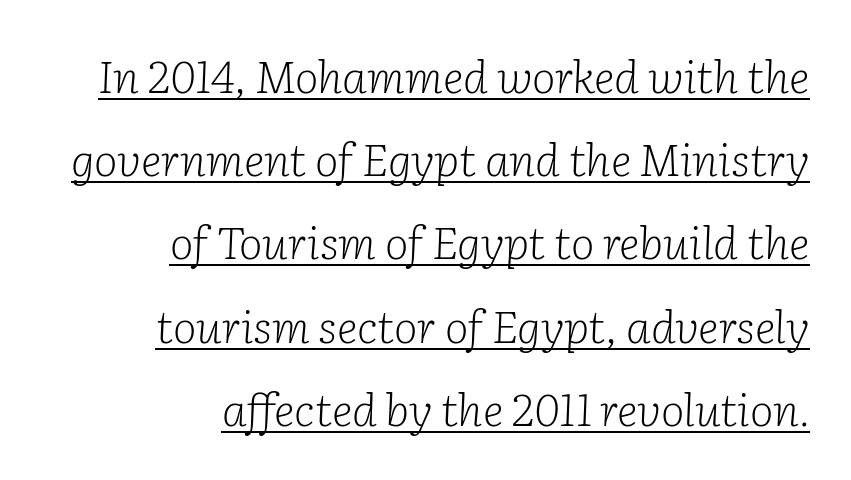
Q: Is the text bold? A: No.
Q: Is the text italic (slanted)? A: Yes, it leans right by about 2 degrees.
Q: Is the typeface a serif or a sans-serif typeface? A: Serif.
Q: Is the text underlined? A: Yes.
Q: How is the paragraph aligned? A: Right-aligned.
Q: Is the spacing between letters normal or unusually wide? A: Normal.
Q: Width (condensed, normal, or wide)? A: Normal.
Q: Stroke contrast? A: Low.
Q: x-height? A: Medium.
Q: Monospaced? A: No.
